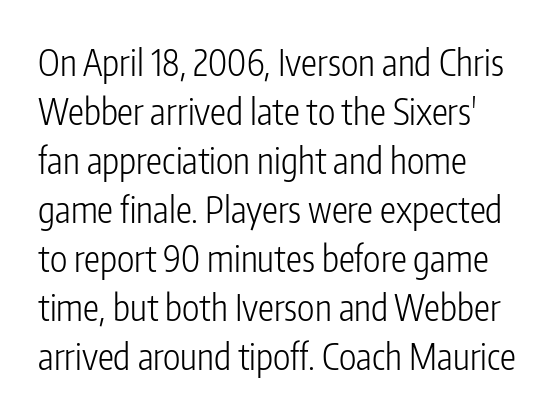
Underlining? Definitely not there. If you measured baseline to baseline, you'd find a middling distance. The typeface has the unassuming heft of standard copy or less. Characters follow at the spacing the type designer built in. Regarding serifs, this sample does without them.
